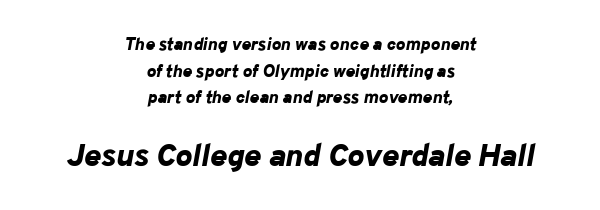
Q: Is the text bold? A: Yes.
Q: Is the text italic (slanted)? A: Yes, it leans right by about 10 degrees.
Q: Is the text underlined? A: No.
Q: How is the paragraph aligned? A: Centered.
Q: Is the spacing between letters normal or unusually wide? A: Normal.
Q: Is the spacing between lines tight, normal or loose? A: Normal.
Q: Which block of text is set in a larger size, the first (top) or the second (bottom)? A: The second (bottom) one.
Q: Width (condensed, normal, or wide)? A: Normal.
Q: Stroke contrast? A: Low.
Q: x-height? A: Medium.
Q: Monospaced? A: No.
